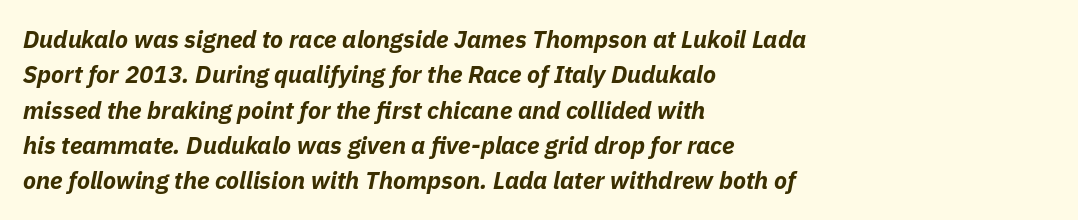
Q: Is the text bold? A: Yes.
Q: Is the text italic (slanted)? A: Yes, it leans right by about 11 degrees.
Q: Is the text underlined? A: No.
Q: How is the paragraph aligned? A: Left-aligned.
Q: Is the spacing between letters normal or unusually wide? A: Normal.
Q: Is the spacing between lines tight, normal or loose? A: Normal.
